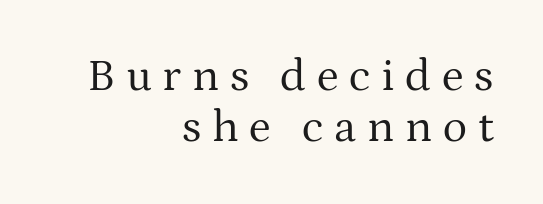
{"serif": "yes", "italic": "no", "bold": "no", "weight": "regular", "width": "normal", "stroke_contrast": "medium", "x_height": "medium", "monospaced": "no", "underline": "no", "align": "right", "line_spacing": "tight", "line_spacing_ratio": 1.1, "letter_spacing": "wide", "letter_spacing_em": 0.23, "glyph_px": 46}
